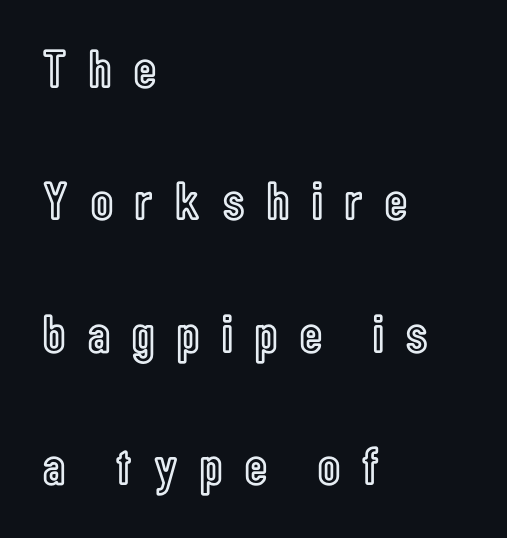
The image shows 54 px condensed type, upright; set left-aligned, loose line spacing (2.45x), unusually wide letter spacing (+0.42 em), not underlined; a medium x-height.
